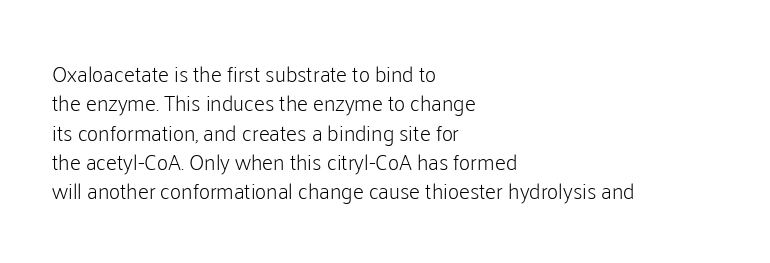
The image shows 22 px text type, upright; set left-aligned, normal line spacing (1.33x), normal letter spacing, not underlined.
